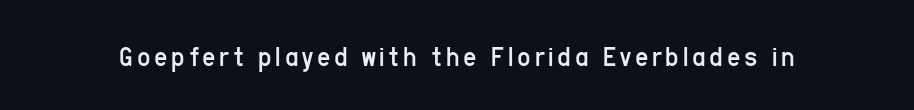
{"serif": "no", "italic": "no", "bold": "no", "weight": "regular", "width": "condensed", "stroke_contrast": "low", "x_height": "medium", "monospaced": "no", "underline": "no", "glyph_px": 29}
